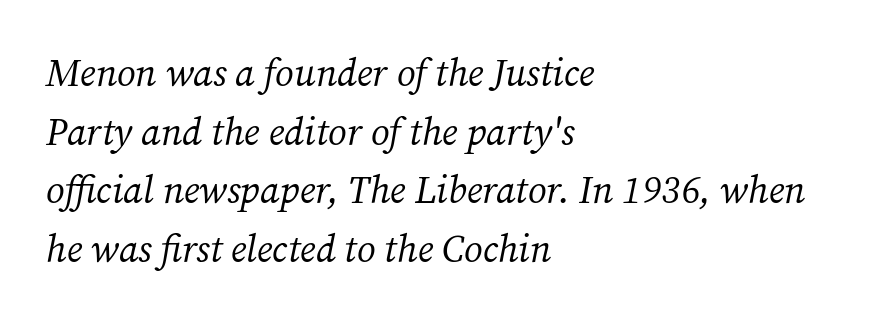
Q: Is the text bold? A: No.
Q: Is the text italic (slanted)? A: Yes, it leans right by about 12 degrees.
Q: Is the typeface a serif or a sans-serif typeface? A: Serif.
Q: Is the text underlined? A: No.
Q: How is the paragraph aligned? A: Left-aligned.
Q: Is the spacing between letters normal or unusually wide? A: Normal.
Q: Is the spacing between lines tight, normal or loose? A: Normal.
Q: Width (condensed, normal, or wide)? A: Normal.
Q: Stroke contrast? A: Medium.
Q: x-height? A: Medium.
Q: Monospaced? A: No.
